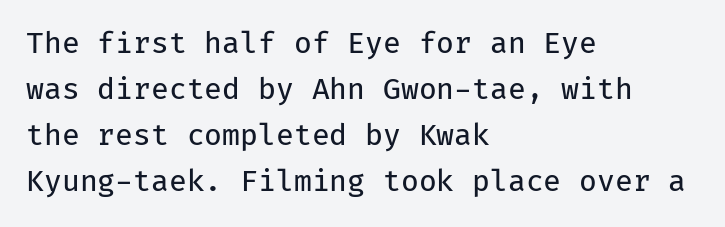
Q: Is the text bold? A: No.
Q: Is the text italic (slanted)? A: No, it is upright.
Q: Is the typeface a serif or a sans-serif typeface? A: Sans-serif.
Q: Is the text underlined? A: No.
Q: How is the paragraph aligned? A: Left-aligned.
Q: Is the spacing between letters normal or unusually wide? A: Normal.
Q: Is the spacing between lines tight, normal or loose? A: Normal.
Q: Width (condensed, normal, or wide)? A: Normal.
Q: Stroke contrast? A: Low.
Q: x-height? A: Medium.
Q: Monospaced? A: Yes.
